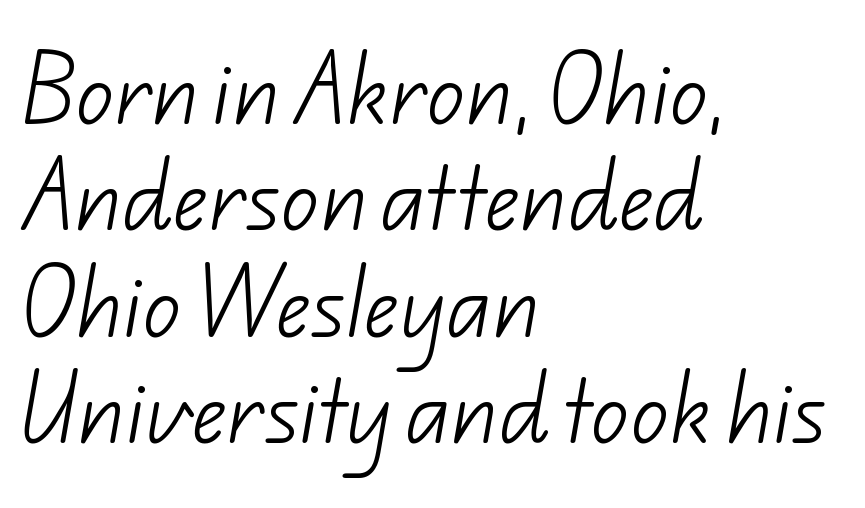
Q: Is the text bold? A: No.
Q: Is the typeface a serif or a sans-serif typeface? A: Sans-serif.
Q: Is the text underlined? A: No.
Q: How is the paragraph aligned? A: Left-aligned.
Q: Is the spacing between letters normal or unusually wide? A: Normal.
Q: Is the spacing between lines tight, normal or loose? A: Normal.
Q: Width (condensed, normal, or wide)? A: Normal.
Q: Stroke contrast? A: Low.
Q: x-height? A: Small.
Q: Monospaced? A: No.
